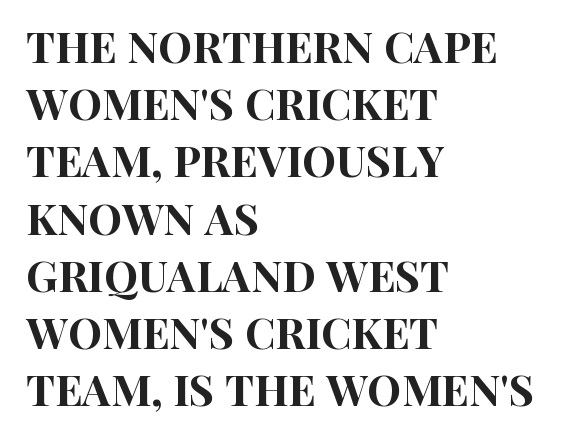
{"serif": "no", "italic": "no", "width": "condensed", "stroke_contrast": "high", "x_height": "large", "monospaced": "no", "underline": "no", "align": "left", "line_spacing": "normal", "line_spacing_ratio": 1.33, "letter_spacing": "normal", "letter_spacing_em": 0.0, "glyph_px": 43}
